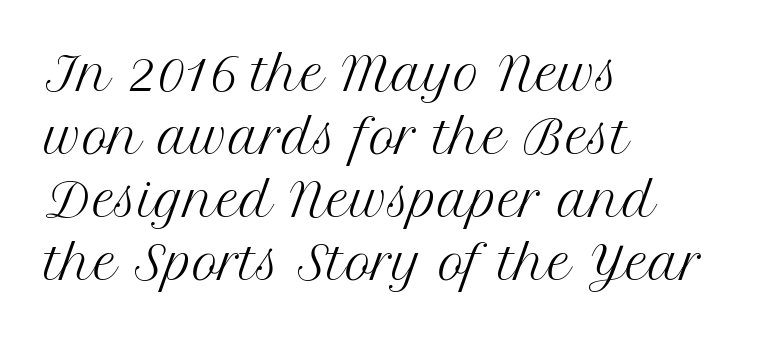
Caption: standard tracking, unaltered. You could not count columns in this text — the font is proportionally spaced. Is the block centered? No — it sits flush against the left margin.
